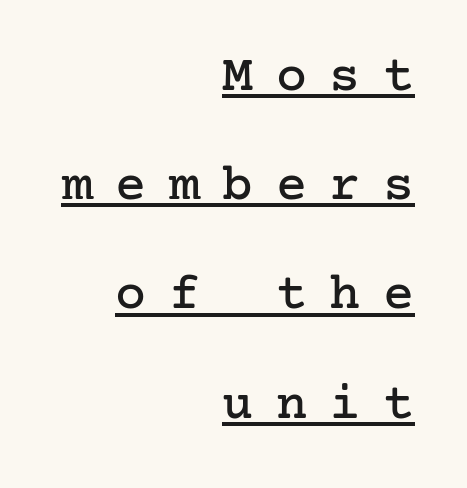
{"serif": "yes", "italic": "no", "width": "normal", "stroke_contrast": "low", "x_height": "medium", "underline": "yes", "align": "right", "line_spacing": "loose", "line_spacing_ratio": 2.1, "letter_spacing": "wide", "letter_spacing_em": 0.43, "glyph_px": 52}
